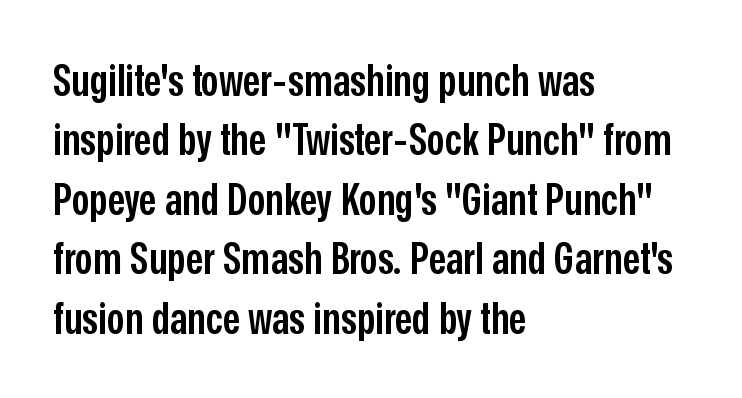
Q: Is the text bold? A: Semi-bold.
Q: Is the text italic (slanted)? A: No, it is upright.
Q: Is the typeface a serif or a sans-serif typeface? A: Sans-serif.
Q: Is the text underlined? A: No.
Q: How is the paragraph aligned? A: Left-aligned.
Q: Is the spacing between letters normal or unusually wide? A: Normal.
Q: Is the spacing between lines tight, normal or loose? A: Normal.
Q: Width (condensed, normal, or wide)? A: Condensed.
Q: Stroke contrast? A: Low.
Q: x-height? A: Medium.
Q: Monospaced? A: No.
